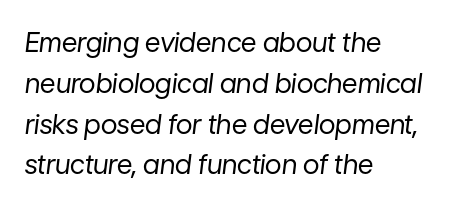
{"italic": "yes", "lean": "right", "slant_degrees": 7, "bold": "no", "underline": "no", "align": "left", "line_spacing": "normal", "line_spacing_ratio": 1.51, "letter_spacing": "normal", "letter_spacing_em": 0.0, "glyph_px": 27}
